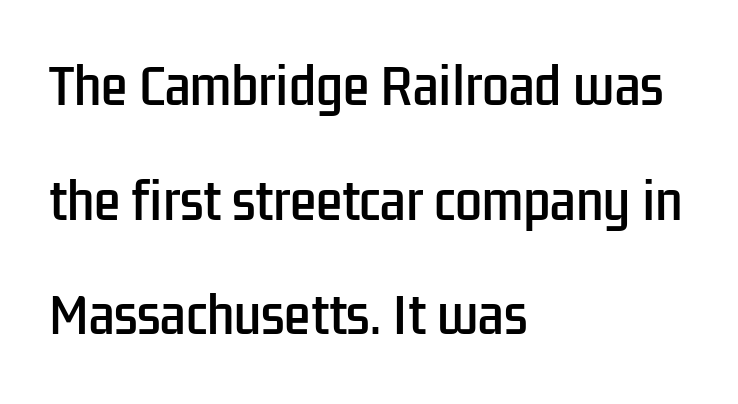
Spacing between characters is what you'd get straight out of the box. If you drew a ruler down the left edge, every line would touch it. Is this a sans? Yes — the strokes have no serifs. Underline: absent.
